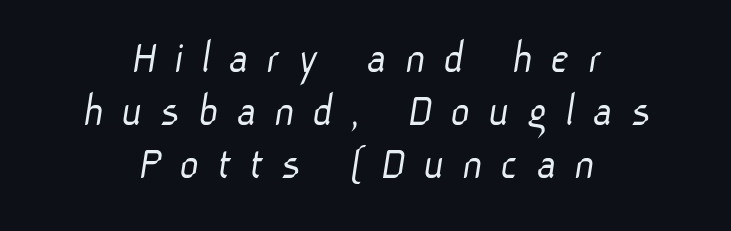
Q: Is the text bold? A: No.
Q: Is the typeface a serif or a sans-serif typeface? A: Sans-serif.
Q: Is the text underlined? A: No.
Q: How is the paragraph aligned? A: Centered.
Q: Is the spacing between letters normal or unusually wide? A: Unusually wide.
Q: Is the spacing between lines tight, normal or loose? A: Tight.
Q: Width (condensed, normal, or wide)? A: Normal.
Q: Stroke contrast? A: Low.
Q: x-height? A: Medium.
Q: Monospaced? A: No.
